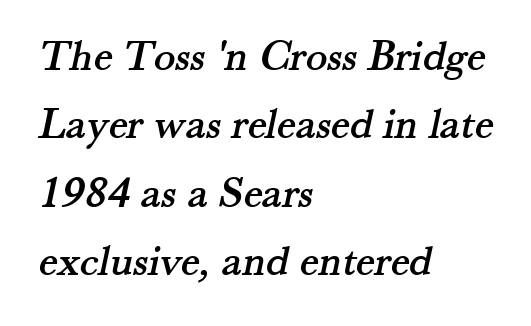
{"serif": "yes", "width": "normal", "stroke_contrast": "medium", "x_height": "small", "monospaced": "no", "underline": "no", "align": "left", "line_spacing": "normal", "line_spacing_ratio": 1.52, "letter_spacing": "normal", "letter_spacing_em": 0.0, "glyph_px": 45}
